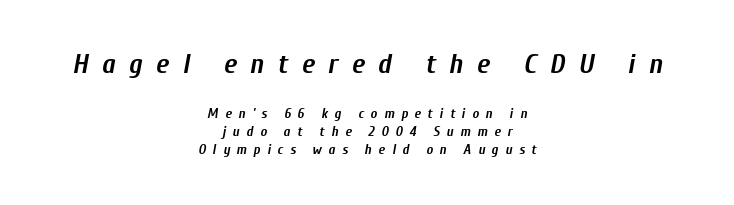
The image shows 28 px semibold, condensed type, italic (leaning right); set centered, normal line spacing (1.27x), unusually wide letter spacing (+0.48 em), not underlined; the first (top) block is 2.0x larger; low stroke contrast and a medium x-height.
